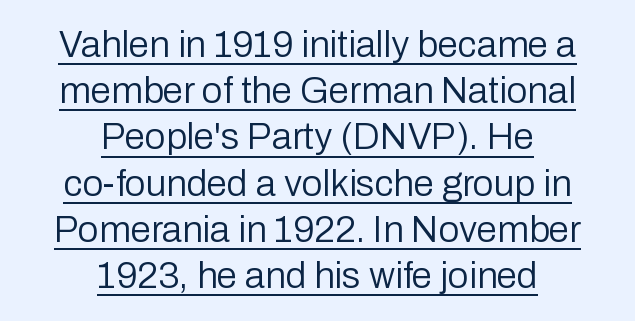
{"serif": "no", "italic": "no", "bold": "no", "weight": "regular", "width": "normal", "stroke_contrast": "low", "x_height": "medium", "monospaced": "no", "underline": "yes", "align": "center", "line_spacing": "normal", "line_spacing_ratio": 1.25, "letter_spacing": "normal", "letter_spacing_em": 0.0, "glyph_px": 37}
